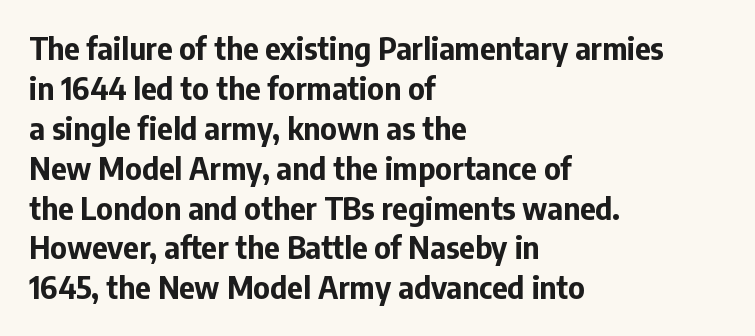
The image shows 30 px bold sans-serif type, upright; set left-aligned, normal line spacing (1.33x), normal letter spacing, not underlined; low stroke contrast and a medium x-height.
